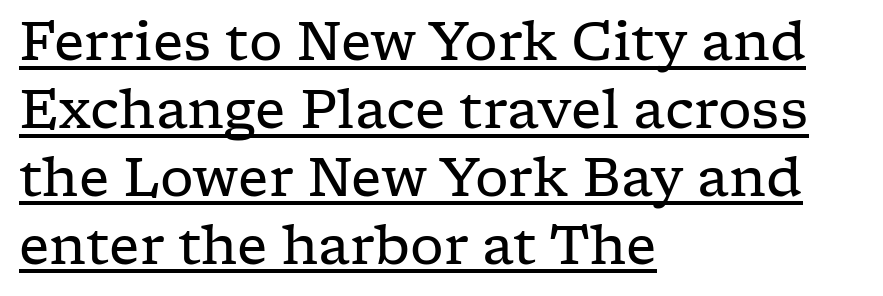
The image shows 53 px regular-weight, wide serif type, upright; set left-aligned, normal line spacing (1.28x), normal letter spacing, underlined; low stroke contrast and a medium x-height.
